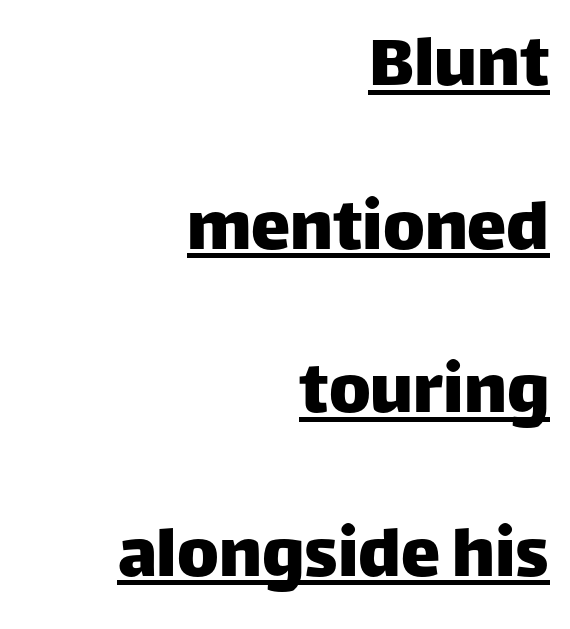
Q: Is the text italic (slanted)? A: No, it is upright.
Q: Is the typeface a serif or a sans-serif typeface? A: Sans-serif.
Q: Is the text underlined? A: Yes.
Q: How is the paragraph aligned? A: Right-aligned.
Q: Is the spacing between letters normal or unusually wide? A: Normal.
Q: Is the spacing between lines tight, normal or loose? A: Loose.
Q: Width (condensed, normal, or wide)? A: Normal.
Q: Stroke contrast? A: Low.
Q: x-height? A: Large.
Q: Monospaced? A: No.
